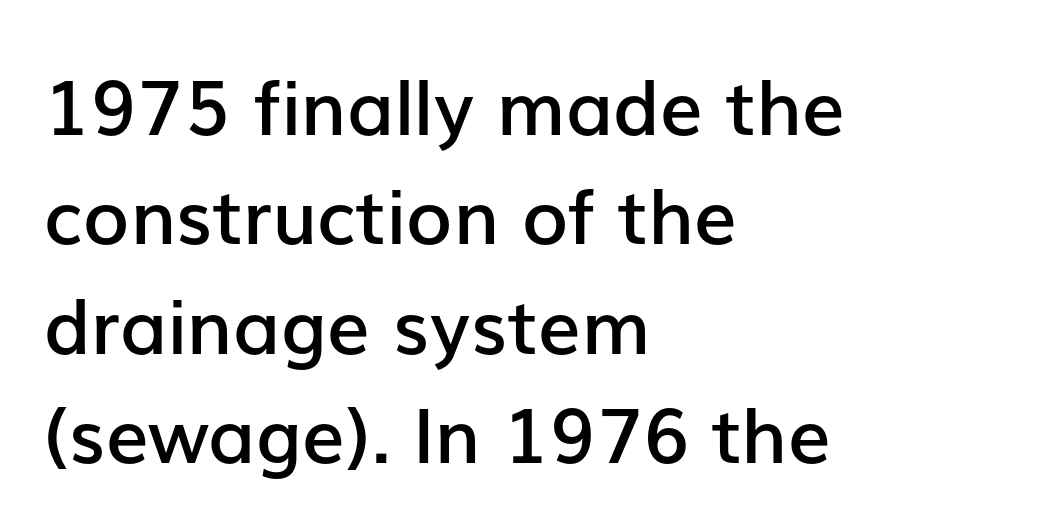
Q: Is the text bold? A: Semi-bold.
Q: Is the text italic (slanted)? A: No, it is upright.
Q: Is the typeface a serif or a sans-serif typeface? A: Sans-serif.
Q: Is the text underlined? A: No.
Q: How is the paragraph aligned? A: Left-aligned.
Q: Is the spacing between letters normal or unusually wide? A: Normal.
Q: Is the spacing between lines tight, normal or loose? A: Normal.
Q: Width (condensed, normal, or wide)? A: Normal.
Q: Stroke contrast? A: Low.
Q: x-height? A: Medium.
Q: Monospaced? A: No.
